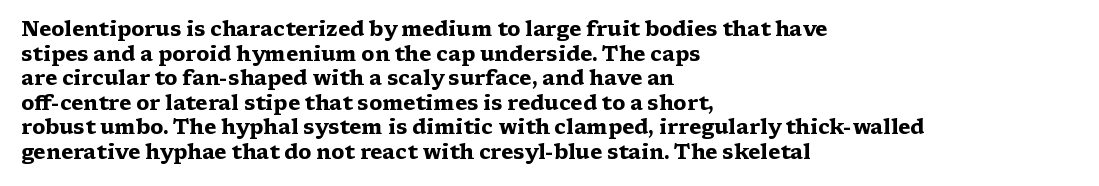
{"italic": "no", "bold": "yes", "underline": "no", "align": "left", "line_spacing_ratio": 1.23, "letter_spacing": "normal", "letter_spacing_em": 0.0, "glyph_px": 20}
